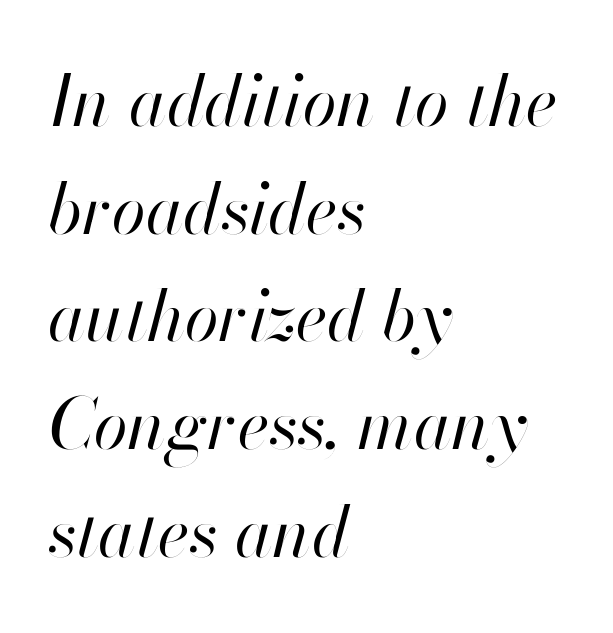
{"italic": "yes", "lean": "right", "slant_degrees": 13, "bold": "no", "weight": "regular", "width": "normal", "stroke_contrast": "high", "x_height": "small", "monospaced": "no", "underline": "no", "align": "left", "line_spacing": "normal", "line_spacing_ratio": 1.56, "letter_spacing": "normal", "letter_spacing_em": 0.0, "glyph_px": 69}
